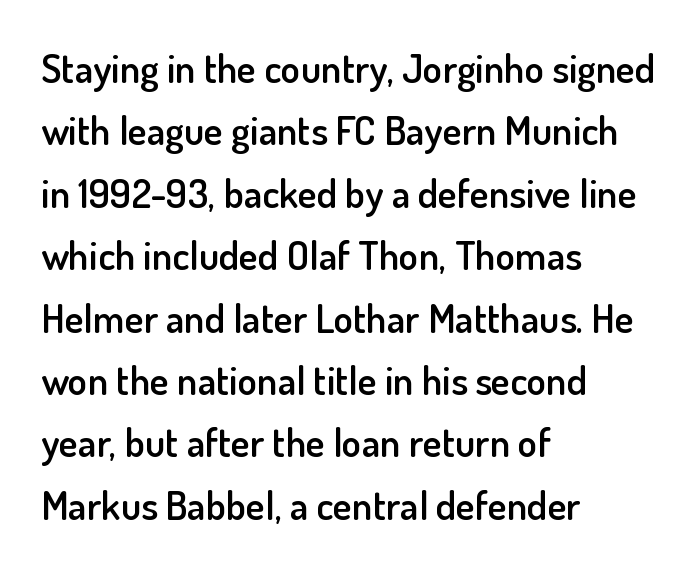
Q: Is the text bold? A: Semi-bold.
Q: Is the text italic (slanted)? A: No, it is upright.
Q: Is the typeface a serif or a sans-serif typeface? A: Sans-serif.
Q: Is the text underlined? A: No.
Q: How is the paragraph aligned? A: Left-aligned.
Q: Is the spacing between letters normal or unusually wide? A: Normal.
Q: Is the spacing between lines tight, normal or loose? A: Normal.
Q: Width (condensed, normal, or wide)? A: Normal.
Q: Stroke contrast? A: Low.
Q: x-height? A: Small.
Q: Monospaced? A: No.
